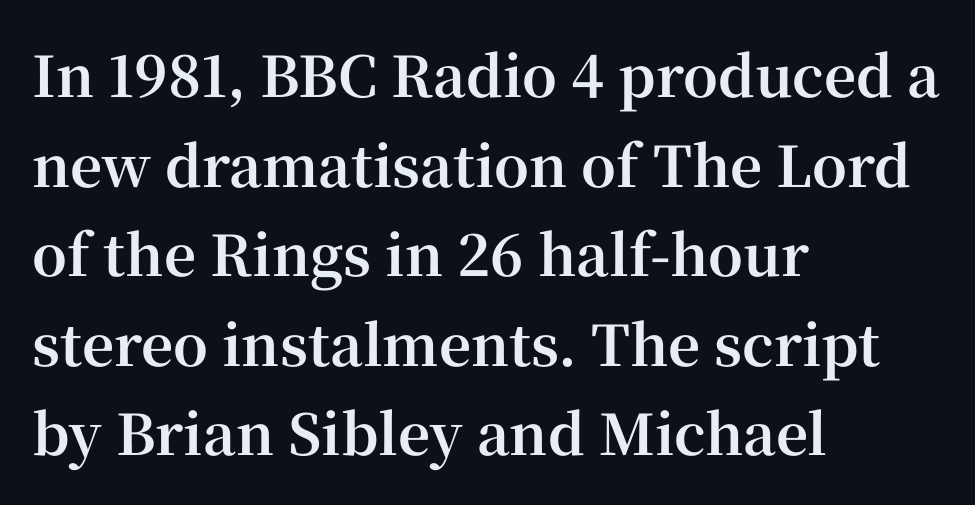
Q: Is the text bold? A: Yes.
Q: Is the text italic (slanted)? A: No, it is upright.
Q: Is the typeface a serif or a sans-serif typeface? A: Serif.
Q: Is the text underlined? A: No.
Q: How is the paragraph aligned? A: Left-aligned.
Q: Is the spacing between letters normal or unusually wide? A: Normal.
Q: Is the spacing between lines tight, normal or loose? A: Normal.
Q: Width (condensed, normal, or wide)? A: Normal.
Q: Stroke contrast? A: High.
Q: x-height? A: Medium.
Q: Monospaced? A: No.
